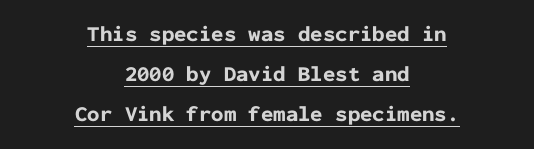
{"italic": "no", "bold": "yes", "underline": "yes", "align": "center", "line_spacing_ratio": 1.82, "letter_spacing": "normal", "letter_spacing_em": 0.0, "glyph_px": 22}
